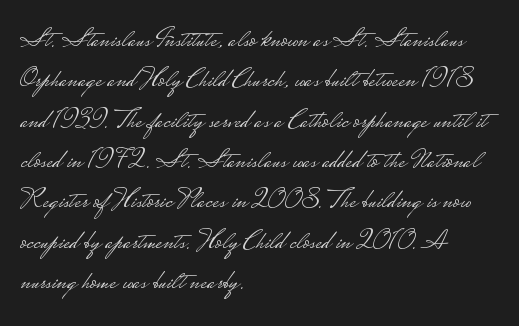
{"serif": "no", "bold": "no", "weight": "light", "width": "wide", "stroke_contrast": "low", "monospaced": "no", "underline": "no", "align": "left", "line_spacing": "normal", "line_spacing_ratio": 1.44, "letter_spacing": "normal", "letter_spacing_em": 0.0, "glyph_px": 28}
